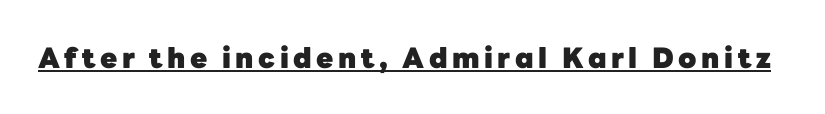
Does the type have serifs? No, each stem ends abruptly. You'd pick this weight for a headline — it's a proper bold. Unlike italic type, these characters show no tilt at all. Note the varied advance widths — an 'i' is clearly narrower than an 'm'.
